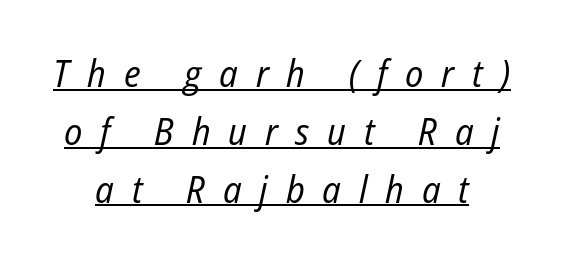
{"italic": "yes", "lean": "right", "slant_degrees": 12, "bold": "no", "weight": "regular", "width": "condensed", "stroke_contrast": "low", "x_height": "medium", "monospaced": "no", "underline": "yes", "line_spacing": "normal", "line_spacing_ratio": 1.52, "letter_spacing": "wide", "letter_spacing_em": 0.47, "glyph_px": 38}
